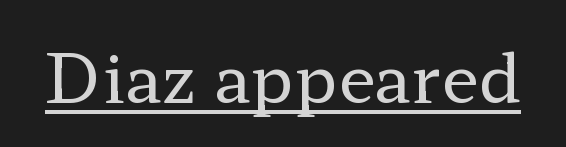
The face used here is seriffed, in the tradition of book romans. Heft: none added — not bold. Do the letters lean? They stand straight. Beneath each row of characters lies a ruled line. Look at the tracking — it's just the regular setting, nothing added. You could not count columns in this text — the font is proportionally spaced.
